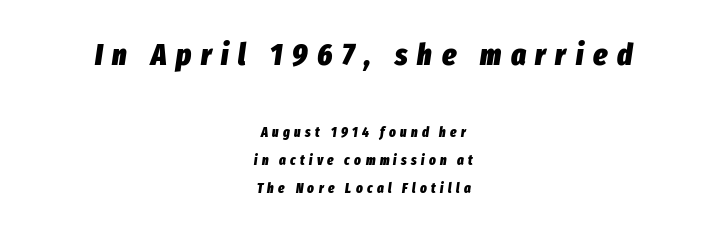
Q: Is the text bold? A: Yes.
Q: Is the text italic (slanted)? A: Yes, it leans right by about 8 degrees.
Q: Is the text underlined? A: No.
Q: How is the paragraph aligned? A: Centered.
Q: Is the spacing between letters normal or unusually wide? A: Unusually wide.
Q: Is the spacing between lines tight, normal or loose? A: Loose.
Q: Which block of text is set in a larger size, the first (top) or the second (bottom)? A: The first (top) one.
Q: Width (condensed, normal, or wide)? A: Condensed.
Q: Stroke contrast? A: Low.
Q: x-height? A: Medium.
Q: Monospaced? A: No.
